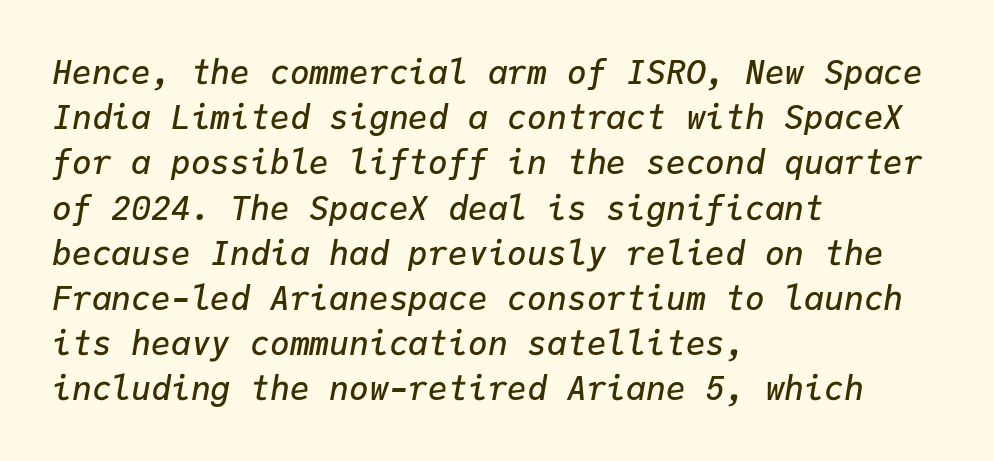
Caption: multi-line text, flush left, ragged right. One glance says typical: line gaps are just what's usual. Inter-character spacing is left at the font's built-in metrics. Do the characters align in a grid? Yes, the font is monospaced. An italicized treatment has been applied to the whole sample.
